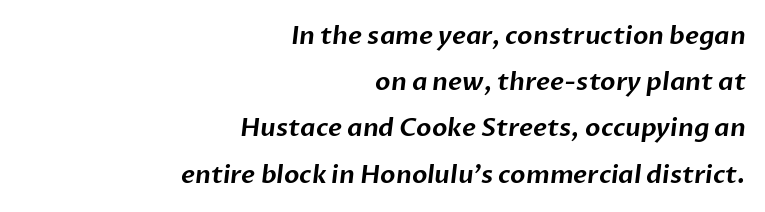
This rendering uses right alignment, leaving the left contour irregular. Honestly, there is no underline to notice here at all. Does extra space separate the letters? No, they use regular spacing.
